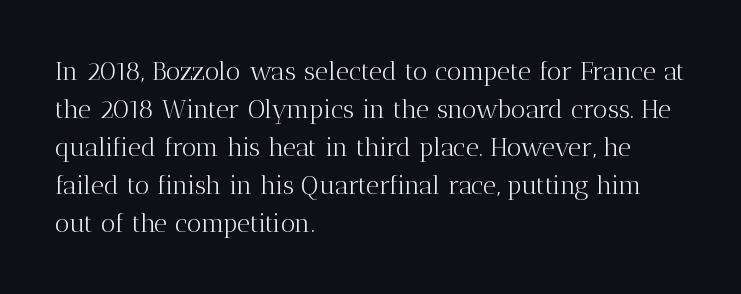
{"italic": "no", "bold": "no", "underline": "no", "align": "left", "line_spacing": "normal", "line_spacing_ratio": 1.46, "letter_spacing": "normal", "letter_spacing_em": 0.0, "glyph_px": 26}
